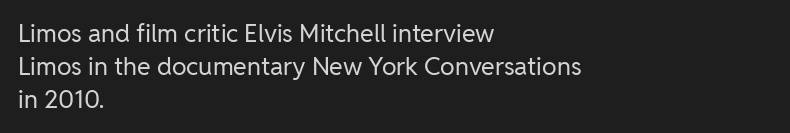
Q: Is the text bold? A: No.
Q: Is the text italic (slanted)? A: No, it is upright.
Q: Is the text underlined? A: No.
Q: How is the paragraph aligned? A: Left-aligned.
Q: Is the spacing between letters normal or unusually wide? A: Normal.
Q: Is the spacing between lines tight, normal or loose? A: Normal.
